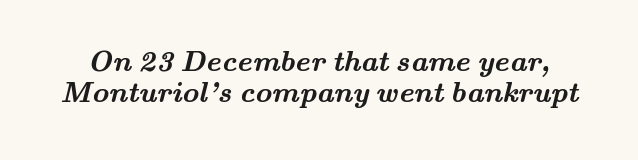
{"serif": "yes", "bold": "yes", "weight": "semibold", "width": "wide", "stroke_contrast": "medium", "x_height": "small", "monospaced": "no", "underline": "no", "line_spacing": "tight", "line_spacing_ratio": 1.08, "letter_spacing": "normal", "letter_spacing_em": 0.0, "glyph_px": 29}
